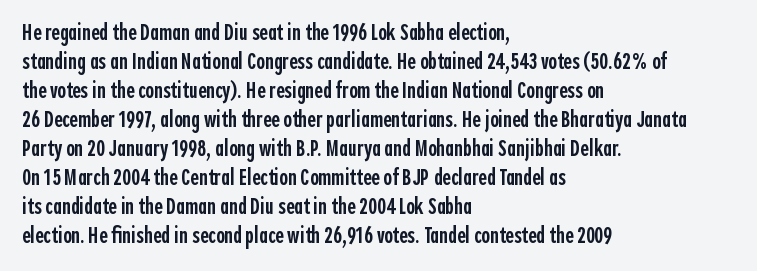
The image shows 23 px text type, upright; set left-aligned, normal line spacing (1.26x), normal letter spacing, not underlined.
